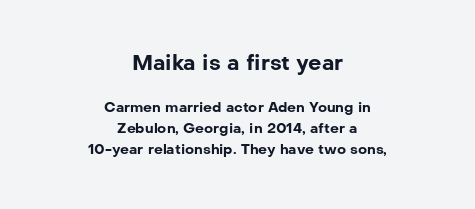
The image shows 21 px bold type, upright; set centered, normal line spacing (1.5x), normal letter spacing, not underlined; the first (top) block is 1.5x larger.
